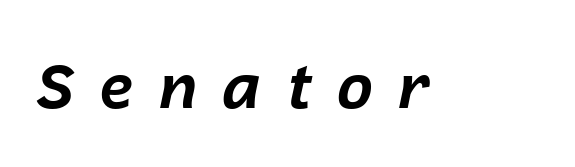
Compared with ordinary roman type, these characters are visibly tilted. Words float on clear page, feet unadorned. Letter spacing: wide. The passage shown is typed in a proportional face where columns would drift.
